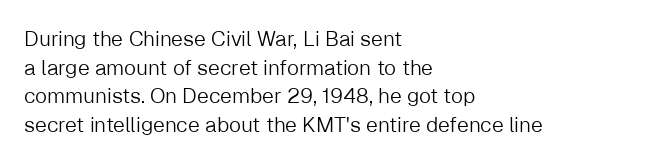
{"italic": "no", "bold": "no", "underline": "no", "align": "left", "line_spacing": "normal", "line_spacing_ratio": 1.36, "letter_spacing": "normal", "letter_spacing_em": 0.0, "glyph_px": 21}
